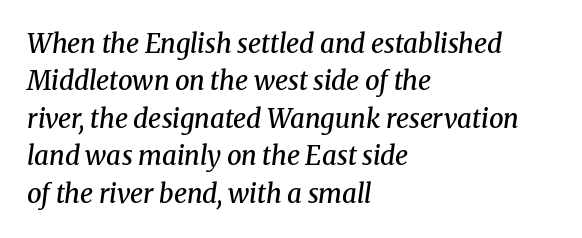
Q: Is the text bold? A: Semi-bold.
Q: Is the text italic (slanted)? A: Yes, it leans right by about 8 degrees.
Q: Is the text underlined? A: No.
Q: How is the paragraph aligned? A: Left-aligned.
Q: Is the spacing between letters normal or unusually wide? A: Normal.
Q: Is the spacing between lines tight, normal or loose? A: Normal.
